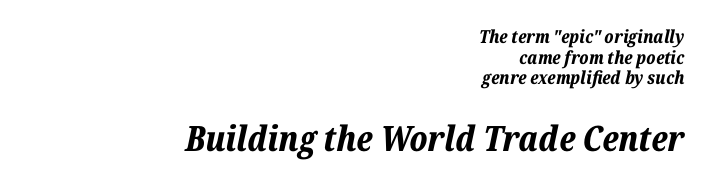
Short note: letters normally spaced. Each letter keeps its own natural width here, so spacing adapts to shape. Nobody drew a line under any word here. Emphasis-style slanted type is in use.
